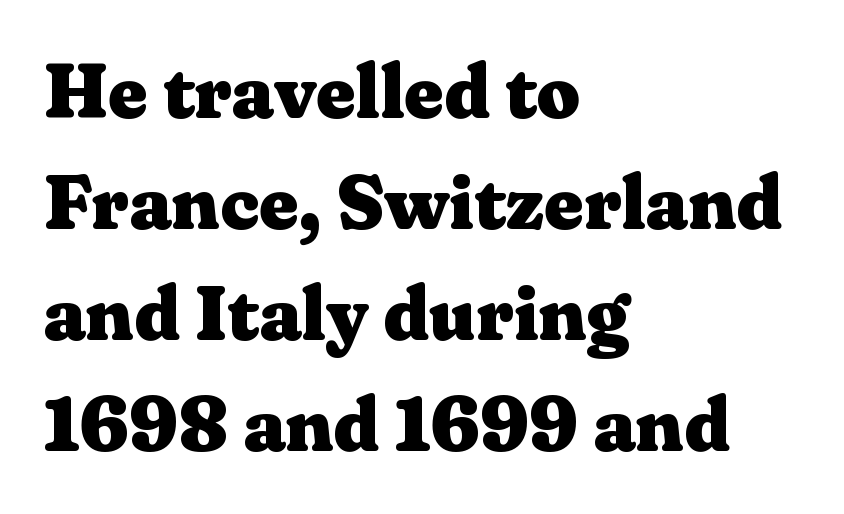
Just letters on the line, the space beneath them empty. Set as a true bold cut, around the 700 mark. Horizontal alignment here is leftward, the default for most running prose. Baseline-to-baseline distance is the conventional proportion of letter height.
